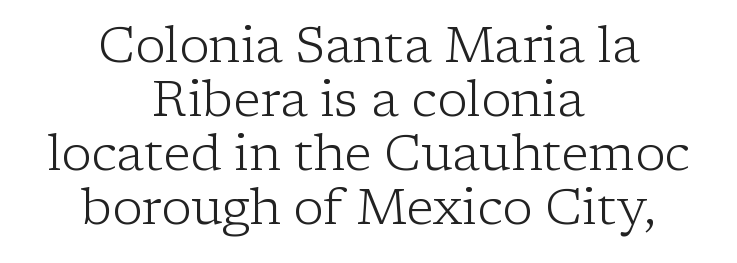
{"serif": "yes", "italic": "no", "bold": "no", "weight": "light", "width": "normal", "stroke_contrast": "low", "x_height": "medium", "monospaced": "no", "underline": "no", "align": "center", "line_spacing": "tight", "line_spacing_ratio": 1.08, "letter_spacing": "normal", "letter_spacing_em": 0.0, "glyph_px": 50}
